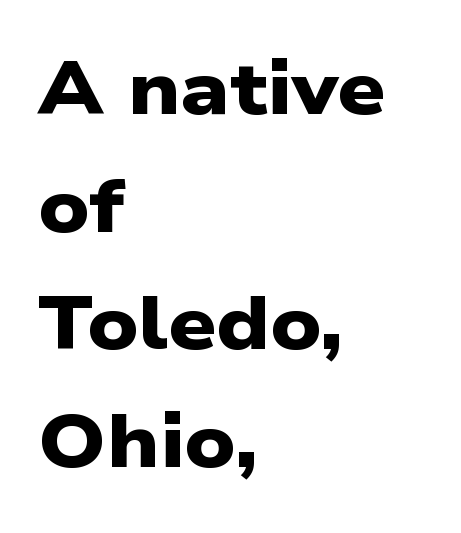
The face used here is rendered with its standard letterfit. Regarding leading, the lines here are spaced in the standard way. You could not count columns in this text — the font is proportionally spaced. The typesetting leans heavy: a genuine bold.
